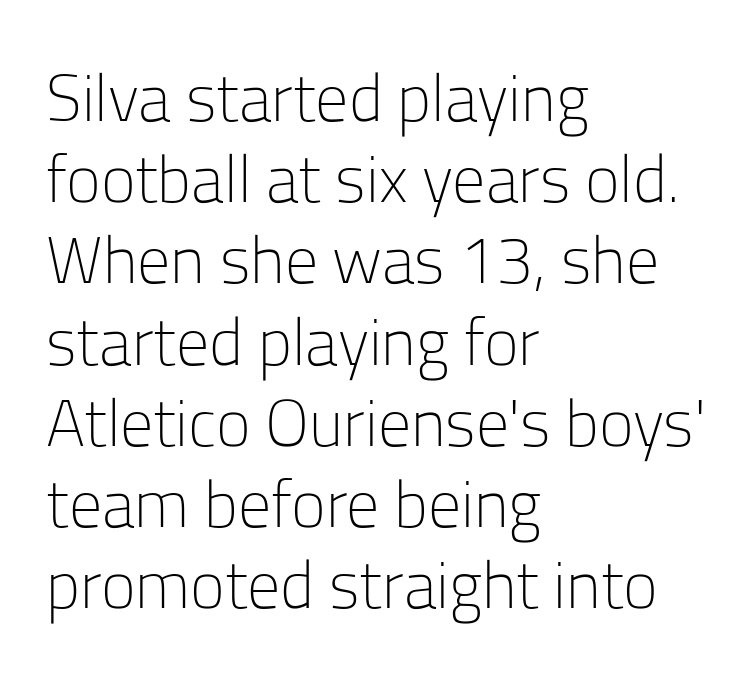
{"serif": "no", "italic": "no", "bold": "no", "weight": "light", "width": "normal", "stroke_contrast": "low", "x_height": "medium", "monospaced": "no", "underline": "no", "align": "left", "line_spacing_ratio": 1.23, "letter_spacing": "normal", "letter_spacing_em": 0.0, "glyph_px": 66}
